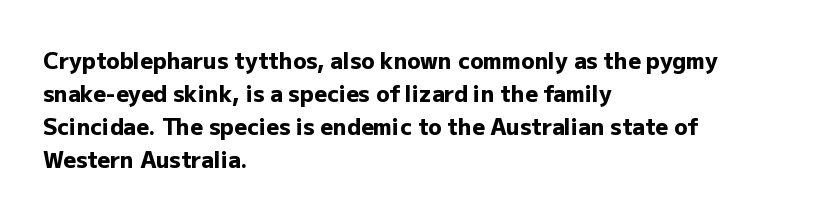
{"italic": "no", "bold": "yes", "underline": "no", "align": "left", "line_spacing": "normal", "line_spacing_ratio": 1.5, "letter_spacing": "normal", "letter_spacing_em": 0.0, "glyph_px": 22}
